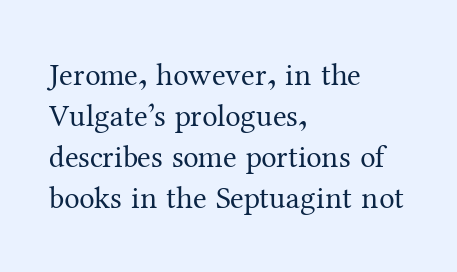
{"serif": "yes", "italic": "no", "bold": "no", "weight": "regular", "width": "normal", "stroke_contrast": "medium", "x_height": "medium", "monospaced": "no", "underline": "no", "align": "left", "line_spacing": "normal", "line_spacing_ratio": 1.32, "letter_spacing": "normal", "letter_spacing_em": 0.0, "glyph_px": 31}
